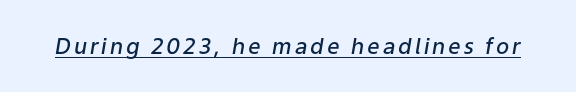
Q: Is the text bold? A: Semi-bold.
Q: Is the text italic (slanted)? A: Yes, it leans right by about 9 degrees.
Q: Is the text underlined? A: Yes.
